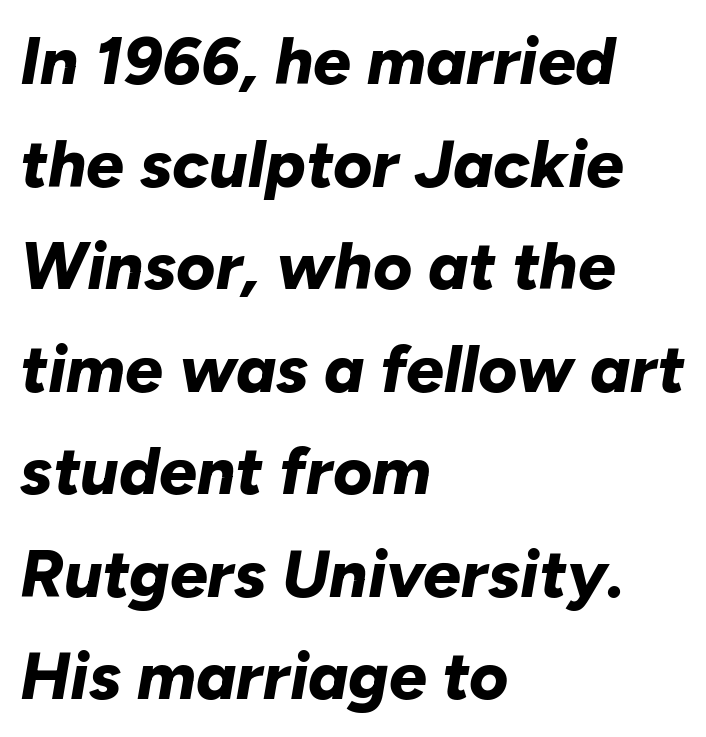
{"italic": "yes", "lean": "right", "slant_degrees": 10, "bold": "yes", "weight": "bold", "width": "normal", "stroke_contrast": "low", "x_height": "medium", "monospaced": "no", "underline": "no", "align": "left", "line_spacing": "normal", "line_spacing_ratio": 1.53, "letter_spacing": "normal", "letter_spacing_em": 0.0, "glyph_px": 67}
